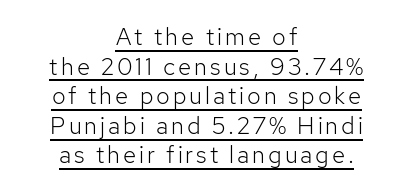
The image shows 24 px text type, upright; set centered, line spacing 1.23x, underlined.
